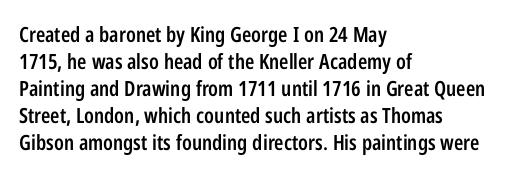
Q: Is the text bold? A: Semi-bold.
Q: Is the text italic (slanted)? A: No, it is upright.
Q: Is the text underlined? A: No.
Q: How is the paragraph aligned? A: Left-aligned.
Q: Is the spacing between letters normal or unusually wide? A: Normal.
Q: Is the spacing between lines tight, normal or loose? A: Normal.
